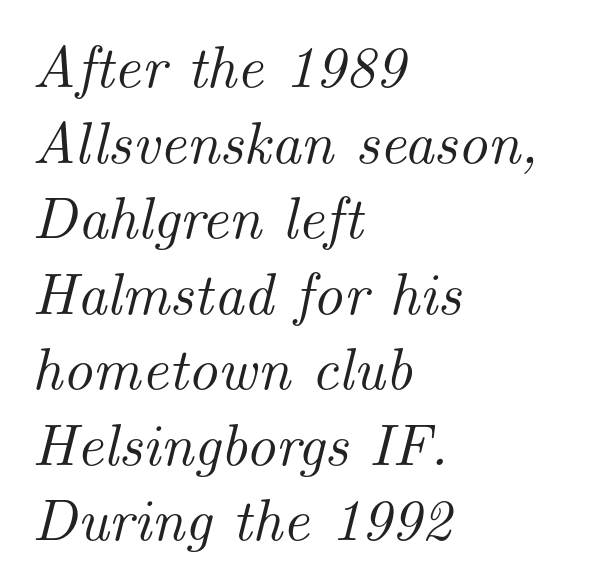
Students, observe: this is what conventionally led text looks like. The tracking reads as untouched default to a designer's eye. Note: serifs present on the glyphs. A bare baseline throughout the passage.
